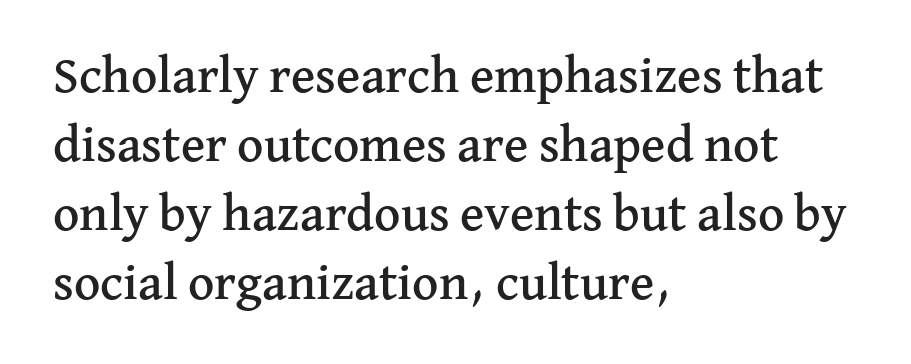
Q: Is the text italic (slanted)? A: No, it is upright.
Q: Is the typeface a serif or a sans-serif typeface? A: Serif.
Q: Is the text underlined? A: No.
Q: How is the paragraph aligned? A: Left-aligned.
Q: Is the spacing between letters normal or unusually wide? A: Normal.
Q: Is the spacing between lines tight, normal or loose? A: Normal.
Q: Width (condensed, normal, or wide)? A: Normal.
Q: Stroke contrast? A: Medium.
Q: x-height? A: Medium.
Q: Monospaced? A: No.
